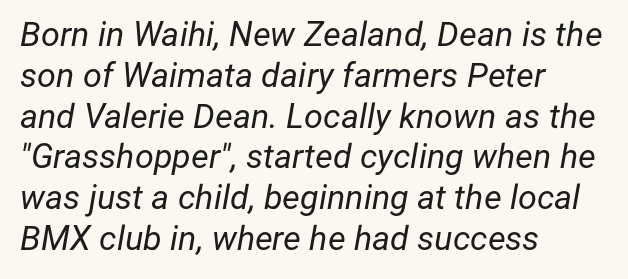
{"italic": "yes", "lean": "right", "slant_degrees": 12, "bold": "no", "weight": "regular", "width": "normal", "stroke_contrast": "low", "x_height": "medium", "monospaced": "no", "underline": "no", "align": "left", "line_spacing_ratio": 1.2, "letter_spacing": "normal", "letter_spacing_em": 0.0, "glyph_px": 34}
